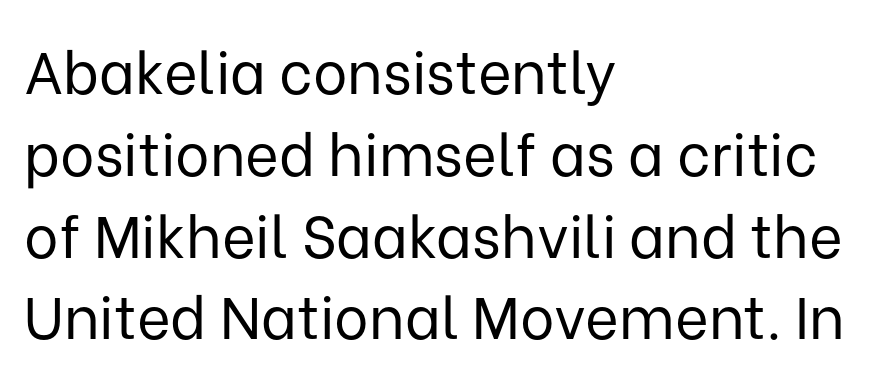
Q: Is the text bold? A: No.
Q: Is the text italic (slanted)? A: No, it is upright.
Q: Is the typeface a serif or a sans-serif typeface? A: Sans-serif.
Q: Is the text underlined? A: No.
Q: How is the paragraph aligned? A: Left-aligned.
Q: Is the spacing between letters normal or unusually wide? A: Normal.
Q: Is the spacing between lines tight, normal or loose? A: Normal.
Q: Width (condensed, normal, or wide)? A: Normal.
Q: Stroke contrast? A: Low.
Q: x-height? A: Medium.
Q: Monospaced? A: No.
